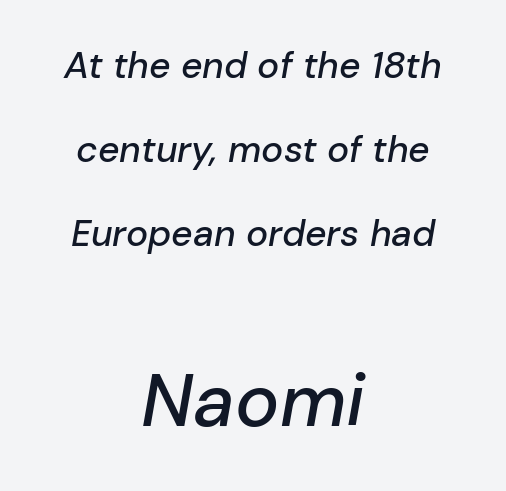
Q: Is the text italic (slanted)? A: Yes, it leans right by about 10 degrees.
Q: Is the text underlined? A: No.
Q: How is the paragraph aligned? A: Centered.
Q: Is the spacing between letters normal or unusually wide? A: Normal.
Q: Is the spacing between lines tight, normal or loose? A: Loose.
Q: Which block of text is set in a larger size, the first (top) or the second (bottom)? A: The second (bottom) one.
Q: Width (condensed, normal, or wide)? A: Normal.
Q: Stroke contrast? A: Low.
Q: x-height? A: Medium.
Q: Monospaced? A: No.
